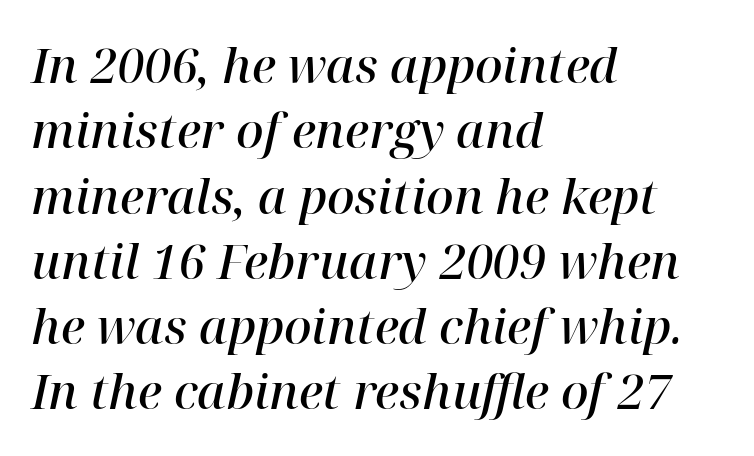
The image shows 48 px semibold serif type, italic (leaning right); set left-aligned, normal line spacing (1.36x), normal letter spacing, not underlined; high stroke contrast and a medium x-height.
